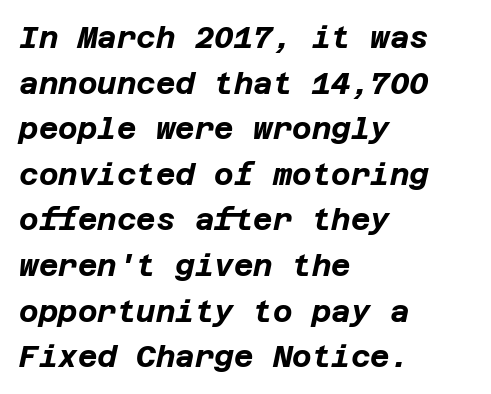
Q: Is the text bold? A: Yes.
Q: Is the text italic (slanted)? A: Yes, it leans right by about 12 degrees.
Q: Is the text underlined? A: No.
Q: How is the paragraph aligned? A: Left-aligned.
Q: Is the spacing between letters normal or unusually wide? A: Normal.
Q: Is the spacing between lines tight, normal or loose? A: Normal.
Q: Width (condensed, normal, or wide)? A: Normal.
Q: Stroke contrast? A: Low.
Q: x-height? A: Large.
